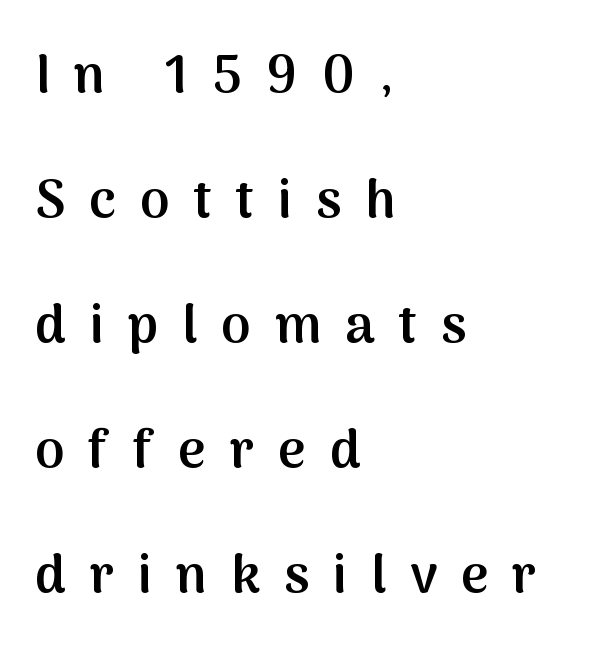
Q: Is the text bold? A: Semi-bold.
Q: Is the text italic (slanted)? A: No, it is upright.
Q: Is the typeface a serif or a sans-serif typeface? A: Sans-serif.
Q: Is the text underlined? A: No.
Q: How is the paragraph aligned? A: Left-aligned.
Q: Is the spacing between letters normal or unusually wide? A: Unusually wide.
Q: Is the spacing between lines tight, normal or loose? A: Loose.
Q: Width (condensed, normal, or wide)? A: Normal.
Q: Stroke contrast? A: Medium.
Q: x-height? A: Medium.
Q: Monospaced? A: No.
